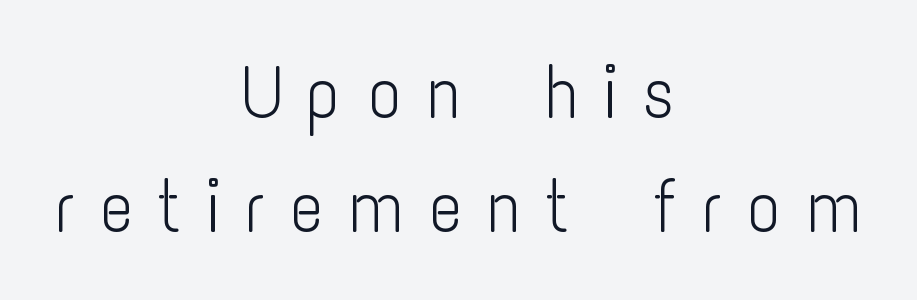
Successive baselines arrive at the customary interval. Compared with a flush-left layout, this one balances lines on the center instead. The letters carry no serifs — their stems end cleanly without finishing strokes. Letters rest on an invisible, unmarked baseline. Here the glyphs are tracked loosely, breaking word shapes into spaced letters.
